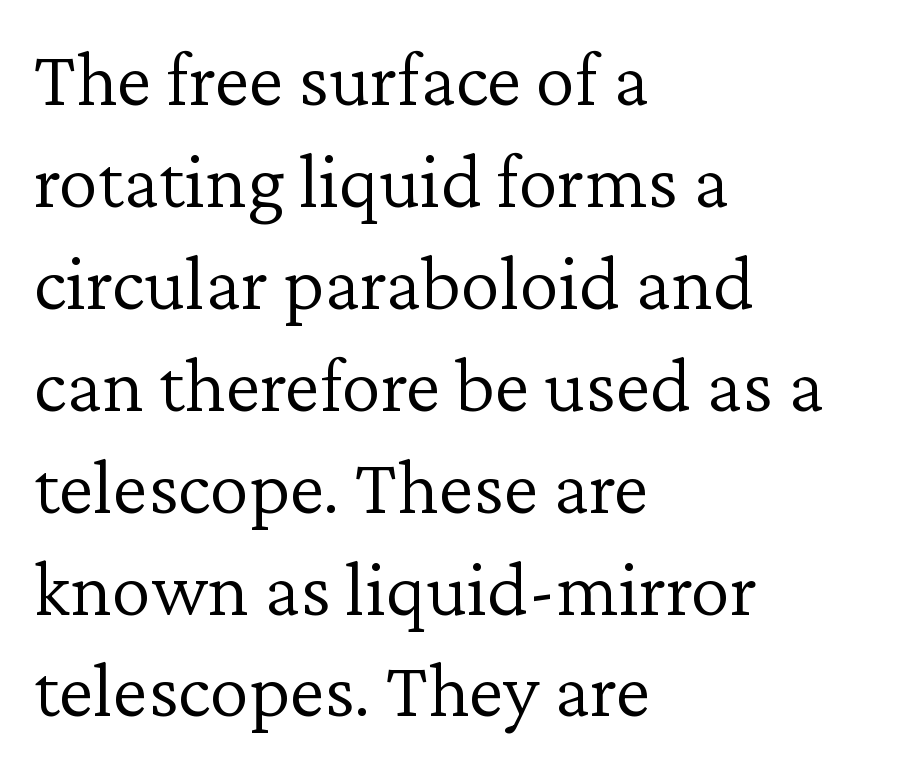
The image shows 79 px light serif type, upright; set left-aligned, normal line spacing (1.29x), normal letter spacing, not underlined; low stroke contrast and a medium x-height.
